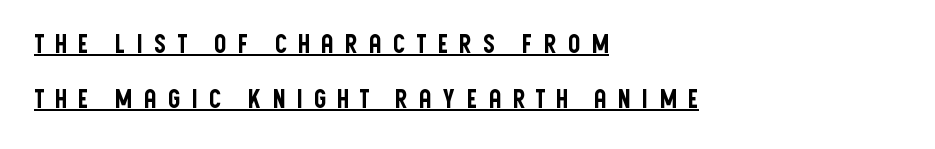
Q: Is the text italic (slanted)? A: No, it is upright.
Q: Is the text underlined? A: Yes.
Q: How is the paragraph aligned? A: Left-aligned.
Q: Is the spacing between letters normal or unusually wide? A: Unusually wide.
Q: Is the spacing between lines tight, normal or loose? A: Loose.
